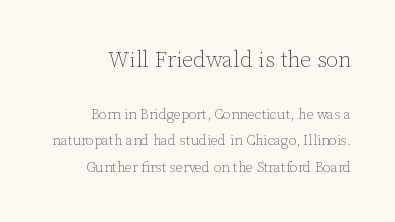
The image shows 22 px text type, upright; set right-aligned, loose line spacing (1.91x), normal letter spacing, not underlined; the first (top) block is 1.57x larger.
